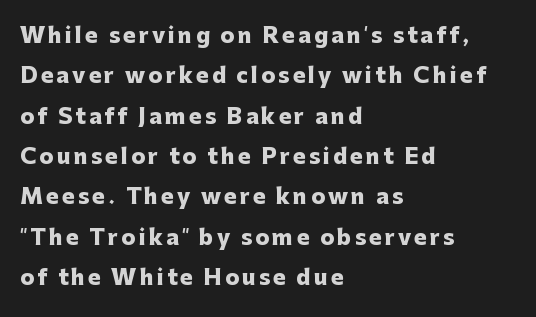
The image shows 21 px bold type, upright; set left-aligned, loose line spacing (1.92x), not underlined.
